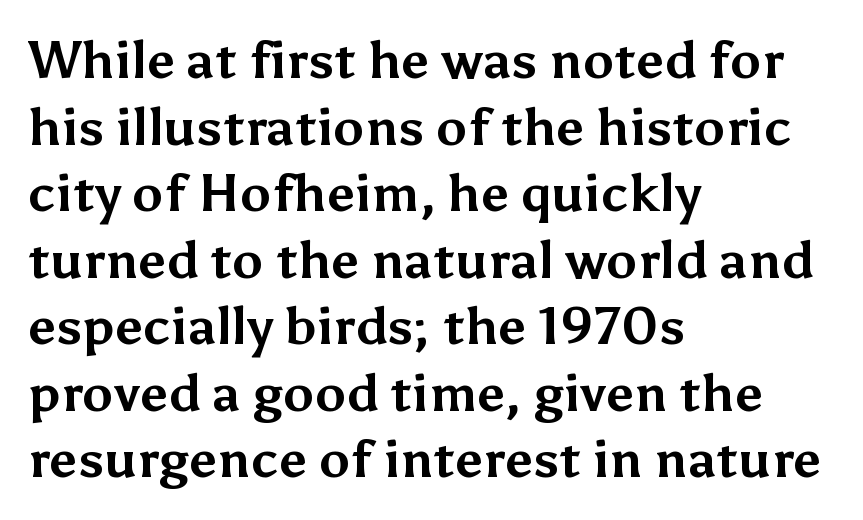
{"serif": "no", "italic": "no", "bold": "yes", "weight": "bold", "width": "normal", "stroke_contrast": "medium", "x_height": "medium", "monospaced": "no", "underline": "no", "align": "left", "line_spacing": "normal", "line_spacing_ratio": 1.28, "letter_spacing": "normal", "letter_spacing_em": 0.0, "glyph_px": 52}
